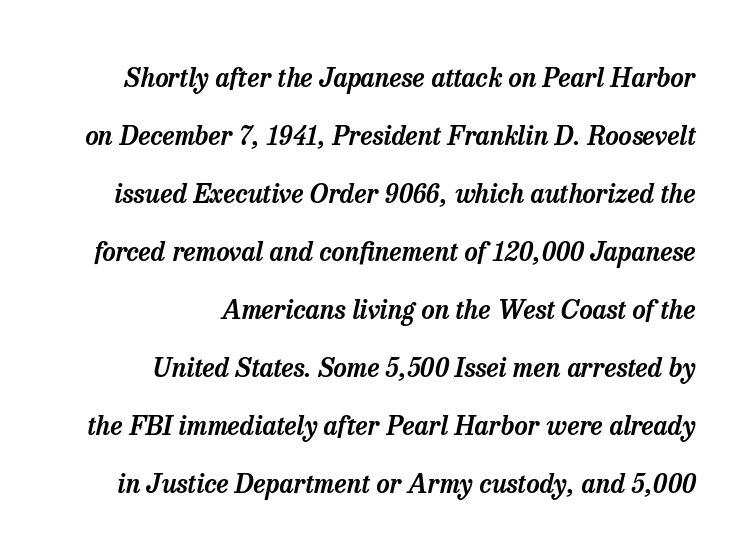
The image shows 26 px text type, italic (leaning right); set right-aligned, loose line spacing (2.23x), normal letter spacing, not underlined.
